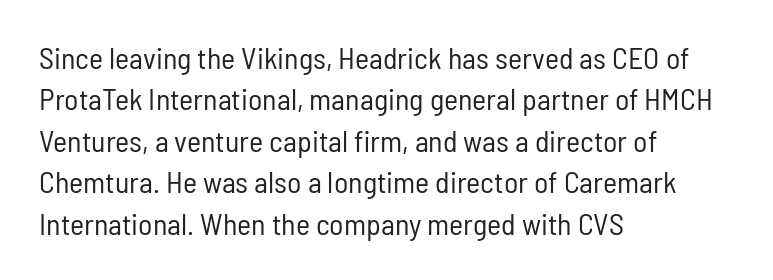
{"serif": "no", "italic": "no", "bold": "no", "weight": "regular", "width": "condensed", "stroke_contrast": "low", "x_height": "medium", "monospaced": "no", "underline": "no", "align": "left", "line_spacing": "normal", "line_spacing_ratio": 1.38, "letter_spacing": "normal", "letter_spacing_em": 0.0, "glyph_px": 30}
